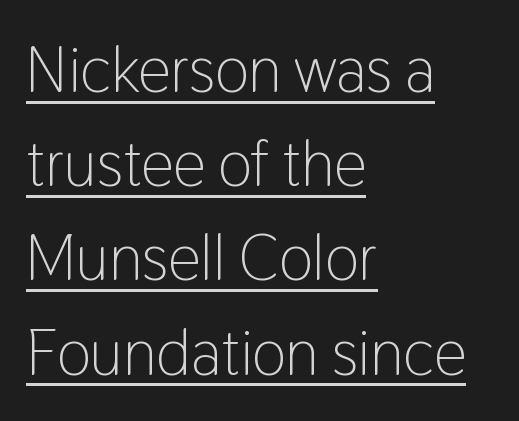
The image shows 65 px light, condensed sans-serif type, upright; set left-aligned, normal line spacing (1.45x), normal letter spacing, underlined; low stroke contrast and a medium x-height.
